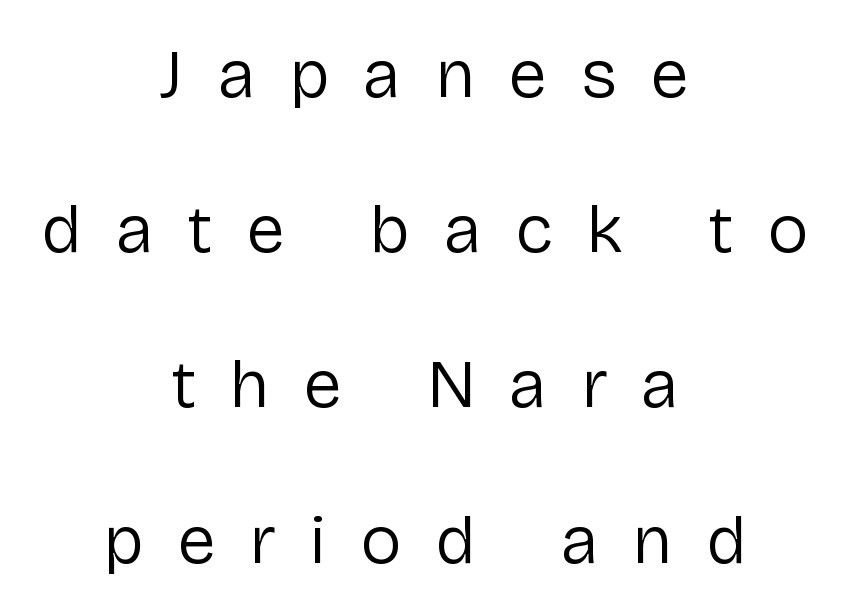
Substantial extra tracking has been applied to these lines. The letters advance in unequal steps, a hallmark of proportional type. The space directly below the letters is spotless. Is the block centered? Yes — each line is placed symmetrically about the middle.
